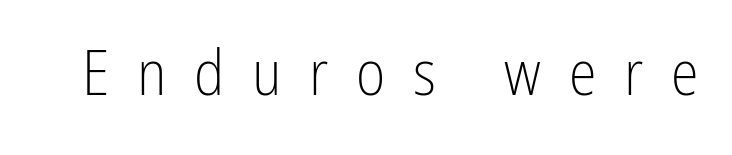
Look at the tracking — it's clearly loosened, letters drifting apart. Ink coverage per letter is moderate at most. Observe the absence of serifs on each vertical stroke in this sample. Ordinary non-slanted type is in use. The letters advance in unequal steps, a hallmark of proportional type. Words float on clear page, feet unadorned.
